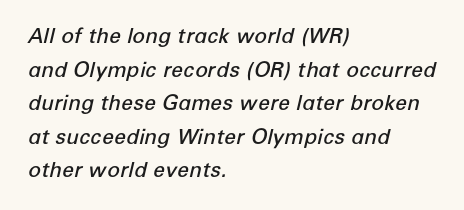
{"italic": "yes", "lean": "right", "slant_degrees": 12, "bold": "semi", "underline": "no", "align": "left", "line_spacing": "normal", "line_spacing_ratio": 1.6, "letter_spacing": "normal", "letter_spacing_em": 0.0, "glyph_px": 21}
